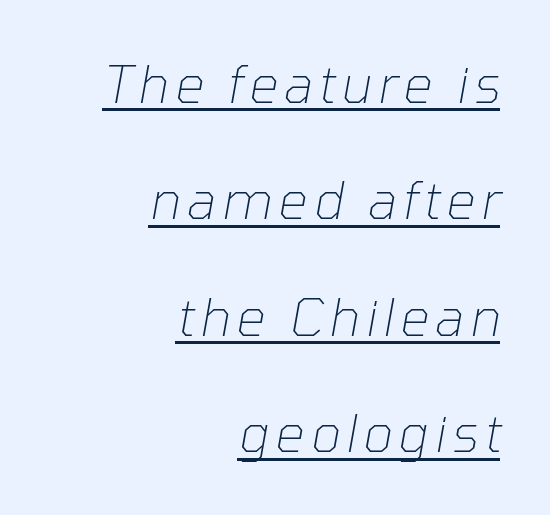
Q: Is the text bold? A: No.
Q: Is the text italic (slanted)? A: Yes, it leans right by about 10 degrees.
Q: Is the text underlined? A: Yes.
Q: How is the paragraph aligned? A: Right-aligned.
Q: Is the spacing between lines tight, normal or loose? A: Loose.
Q: Width (condensed, normal, or wide)? A: Normal.
Q: Stroke contrast? A: Low.
Q: x-height? A: Medium.
Q: Monospaced? A: No.
